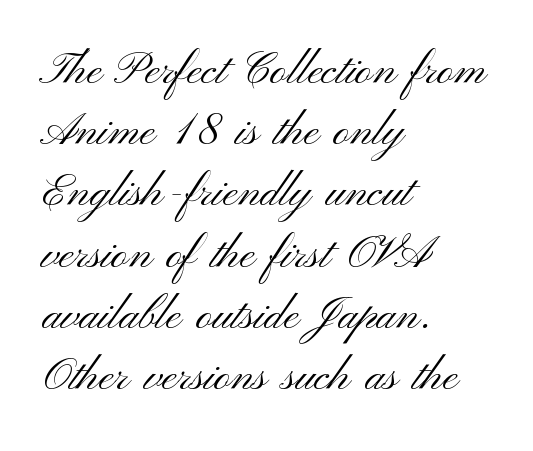
Successive baselines arrive at the customary interval. Line starts are locked; line ends wander. You could not count columns in this text — the font is proportionally spaced. Letterform terminals end flat and unadorned throughout the passage. The specimen omits any rule beneath the text block's lines. Caption: standard tracking, unaltered.
